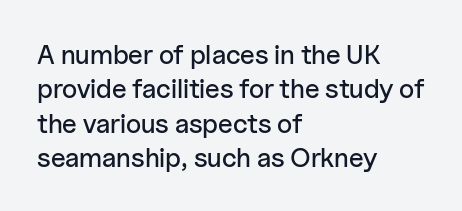
Q: Is the text italic (slanted)? A: No, it is upright.
Q: Is the text underlined? A: No.
Q: How is the paragraph aligned? A: Left-aligned.
Q: Is the spacing between letters normal or unusually wide? A: Normal.
Q: Is the spacing between lines tight, normal or loose? A: Normal.
